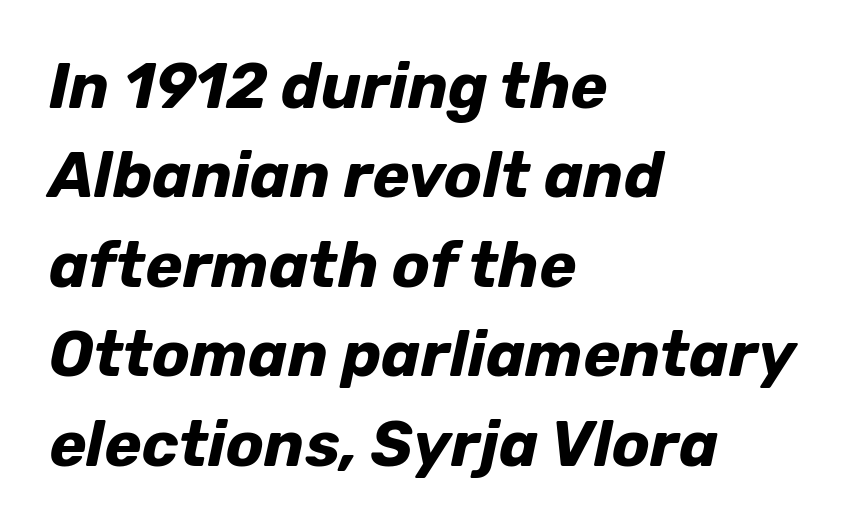
Q: Is the text bold? A: Yes.
Q: Is the text italic (slanted)? A: Yes, it leans right by about 12 degrees.
Q: Is the text underlined? A: No.
Q: How is the paragraph aligned? A: Left-aligned.
Q: Is the spacing between letters normal or unusually wide? A: Normal.
Q: Is the spacing between lines tight, normal or loose? A: Normal.
Q: Width (condensed, normal, or wide)? A: Normal.
Q: Stroke contrast? A: Low.
Q: x-height? A: Medium.
Q: Monospaced? A: No.
